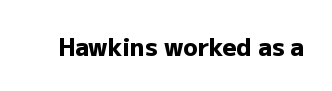
The image shows 24 px bold type, upright; set normal letter spacing, not underlined.
